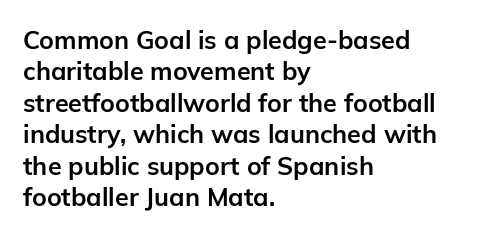
Q: Is the text bold? A: Yes.
Q: Is the text italic (slanted)? A: No, it is upright.
Q: Is the text underlined? A: No.
Q: How is the paragraph aligned? A: Left-aligned.
Q: Is the spacing between letters normal or unusually wide? A: Normal.
Q: Is the spacing between lines tight, normal or loose? A: Normal.
